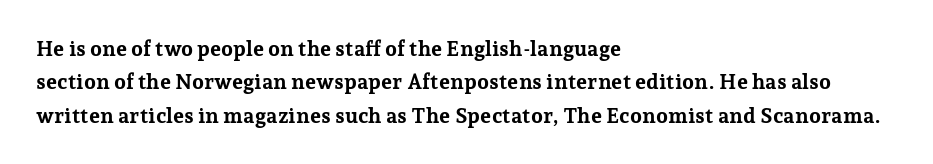
The lines sit at an ordinary, default distance from one another. Bare-footed words on every line. The rendering uses a bold face; every stroke is thick and dark. Posture: upright roman.
